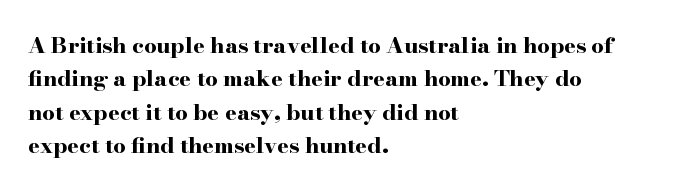
The image shows 22 px bold type, upright; set left-aligned, normal line spacing (1.52x), normal letter spacing, not underlined.
